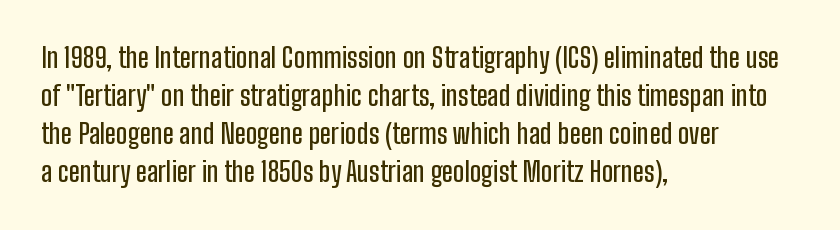
The image shows 27 px text type, upright; set left-aligned, normal line spacing (1.41x), normal letter spacing, not underlined.
